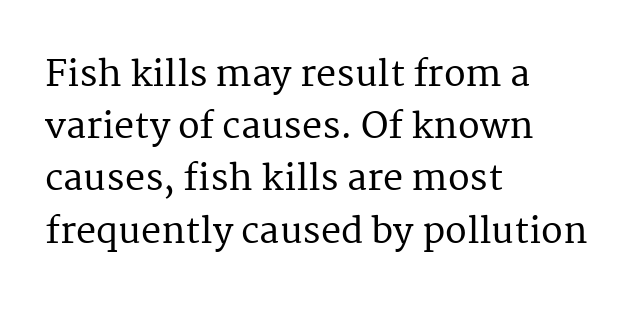
The image shows 36 px serif type, upright; set left-aligned, normal line spacing (1.45x), normal letter spacing, not underlined; medium stroke contrast and a medium x-height.
